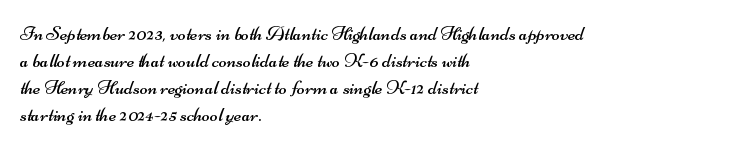
Q: Is the text bold? A: No.
Q: Is the text underlined? A: No.
Q: How is the paragraph aligned? A: Left-aligned.
Q: Is the spacing between letters normal or unusually wide? A: Normal.
Q: Is the spacing between lines tight, normal or loose? A: Normal.
